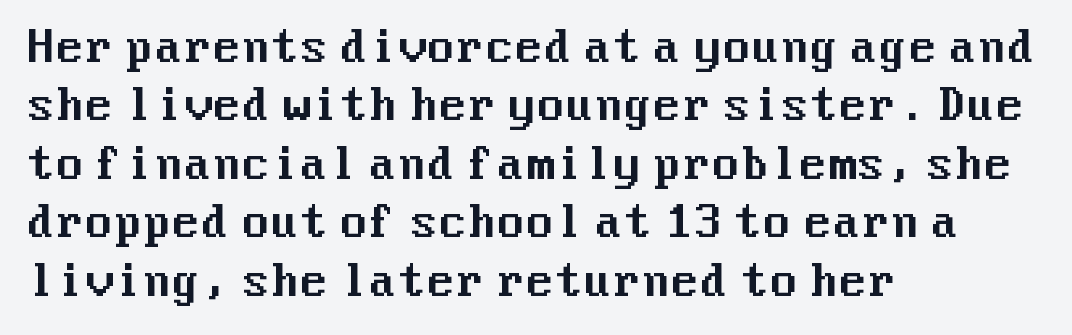
The type sits square on the baseline with zero lean. Note: no serifs on the glyphs. Quick note: interline space is typical. Decoration check: the copy has no underline. Words appear dense and cohesive because spacing is normal.
